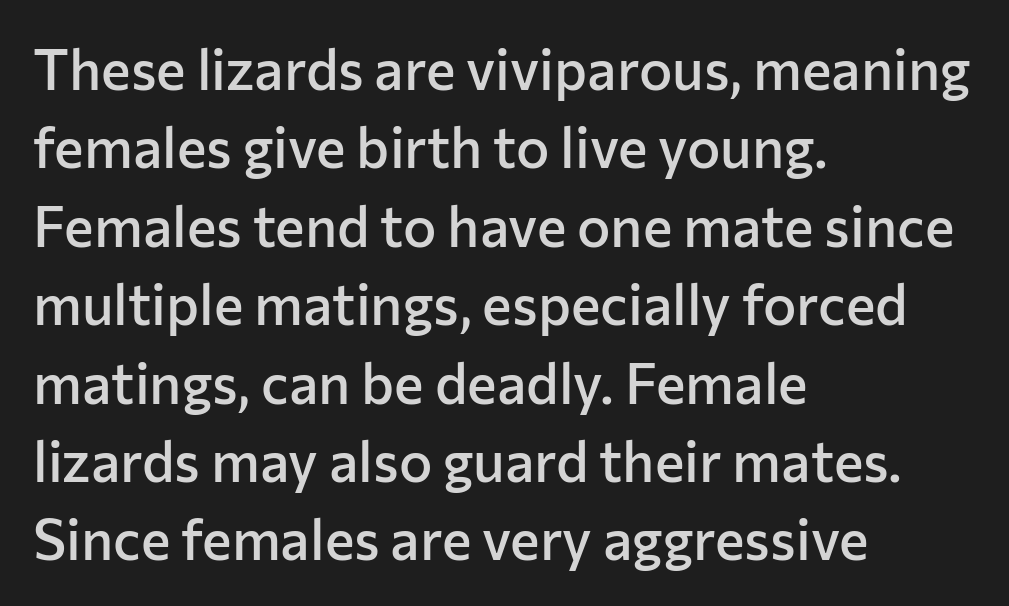
The image shows 56 px semibold sans-serif type, upright; set left-aligned, normal line spacing (1.4x), normal letter spacing, not underlined; low stroke contrast and a medium x-height.
